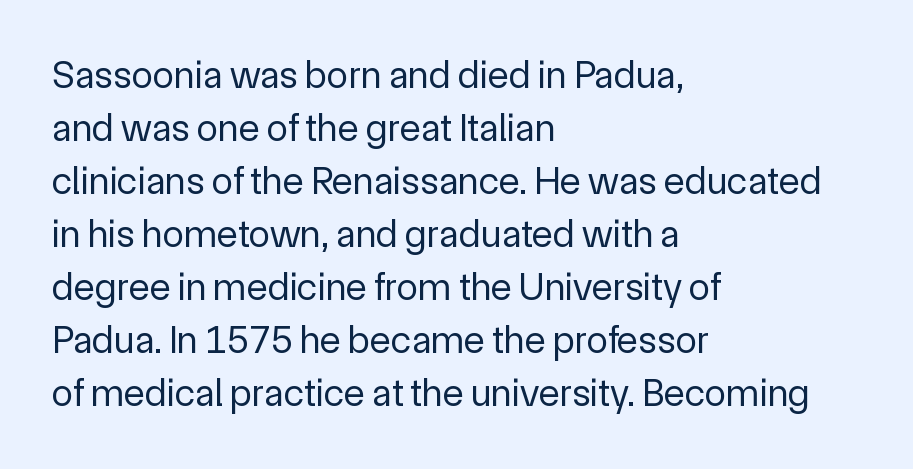
{"serif": "no", "italic": "no", "bold": "no", "weight": "regular", "width": "normal", "x_height": "medium", "monospaced": "no", "underline": "no", "align": "left", "line_spacing": "normal", "line_spacing_ratio": 1.36, "letter_spacing": "normal", "letter_spacing_em": 0.0, "glyph_px": 39}
